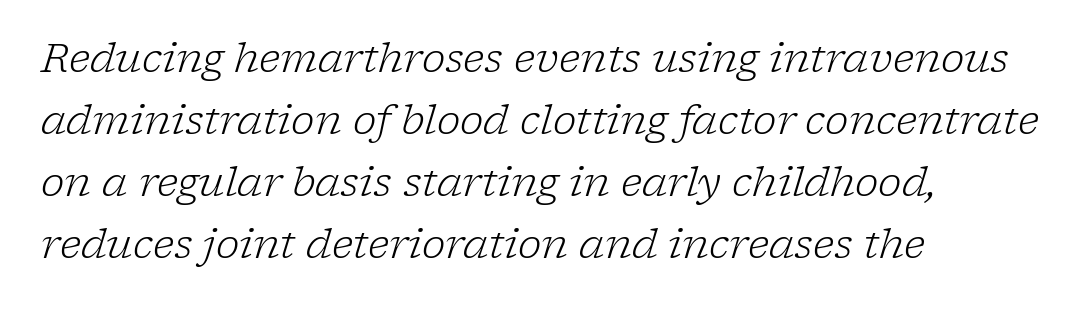
Is this a fixed-width face? No — the glyphs have proportional, varying widths. When letters slant like this, we call the style italic. Any mark beneath the type? The region is blank. The strokes are not fattened; the text isn't bold.
